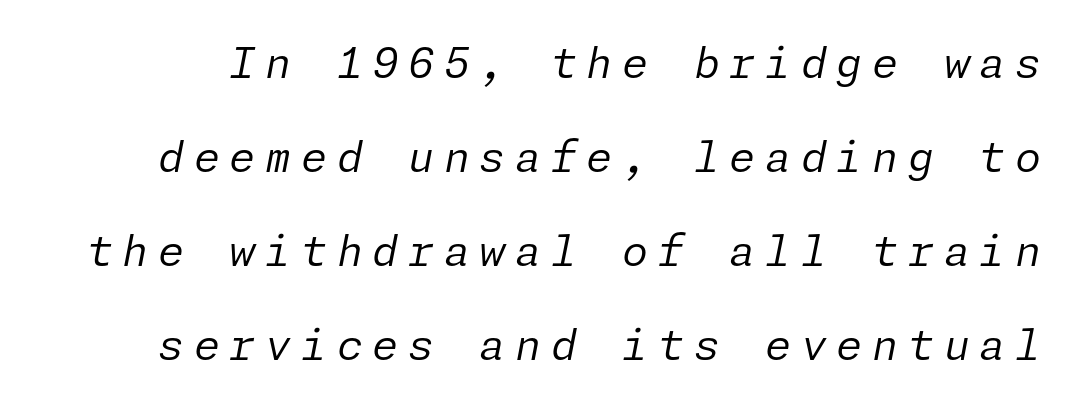
The passage shown has open, widely tracked lettering throughout. A great deal of white space separates one row of letters from the next. Is the type heavy? It reads as light-to-regular instead. Rendered with sloped, italic letterforms. Check the space under the baseline: it is left empty.
